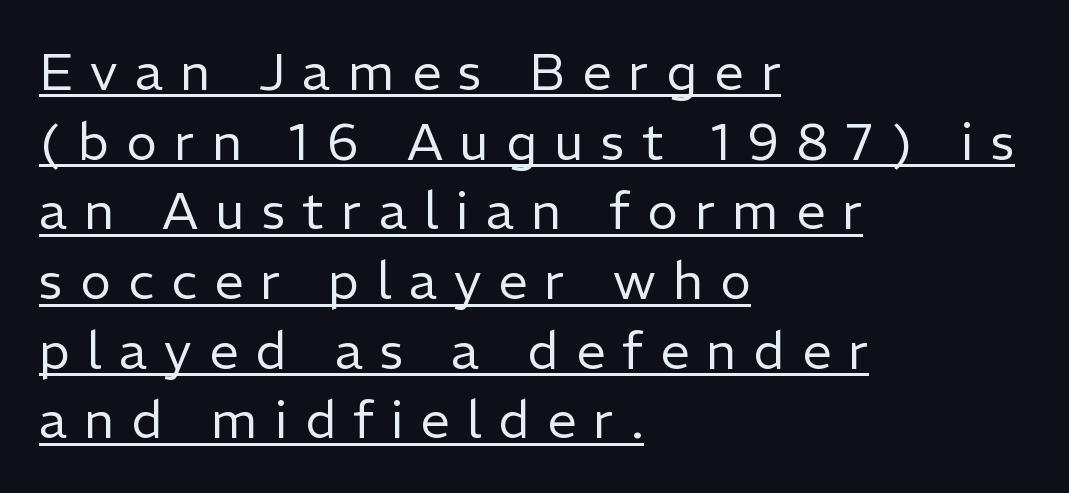
Q: Is the text bold? A: No.
Q: Is the text italic (slanted)? A: No, it is upright.
Q: Is the typeface a serif or a sans-serif typeface? A: Sans-serif.
Q: Is the text underlined? A: Yes.
Q: How is the paragraph aligned? A: Left-aligned.
Q: Is the spacing between letters normal or unusually wide? A: Unusually wide.
Q: Is the spacing between lines tight, normal or loose? A: Normal.
Q: Width (condensed, normal, or wide)? A: Normal.
Q: Stroke contrast? A: Low.
Q: x-height? A: Medium.
Q: Monospaced? A: No.
